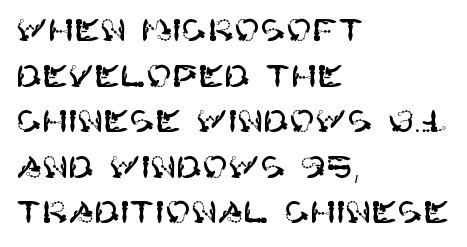
Q: Is the text italic (slanted)? A: No, it is upright.
Q: Is the typeface a serif or a sans-serif typeface? A: Sans-serif.
Q: Is the text underlined? A: No.
Q: How is the paragraph aligned? A: Left-aligned.
Q: Is the spacing between letters normal or unusually wide? A: Normal.
Q: Is the spacing between lines tight, normal or loose? A: Normal.
Q: Width (condensed, normal, or wide)? A: Normal.
Q: Stroke contrast? A: High.
Q: x-height? A: Large.
